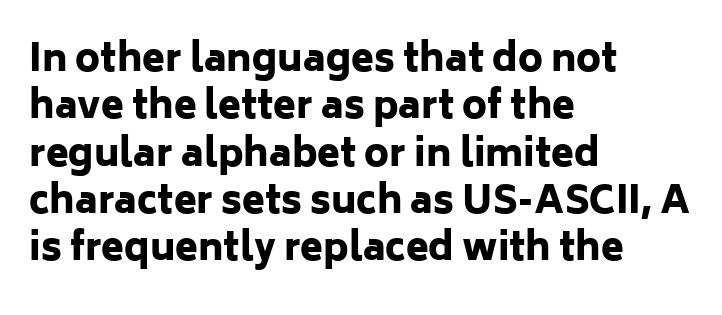
The image shows 37 px heavy sans-serif type, upright; set left-aligned, normal line spacing (1.28x), normal letter spacing, not underlined; low stroke contrast and a medium x-height.
